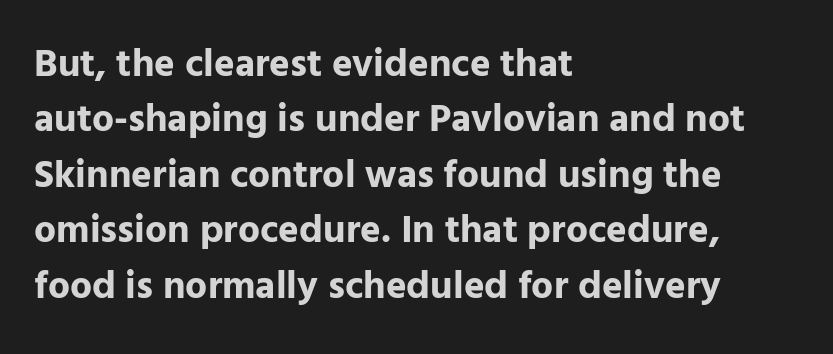
{"serif": "no", "italic": "no", "bold": "yes", "weight": "bold", "width": "normal", "stroke_contrast": "low", "x_height": "medium", "monospaced": "no", "underline": "no", "align": "left", "line_spacing": "normal", "line_spacing_ratio": 1.42, "letter_spacing": "normal", "letter_spacing_em": 0.0, "glyph_px": 39}
